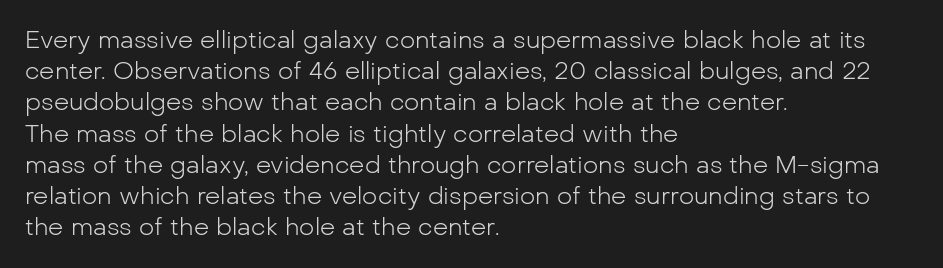
The image shows 24 px text type, upright; set left-aligned, normal line spacing (1.3x), normal letter spacing, not underlined.
